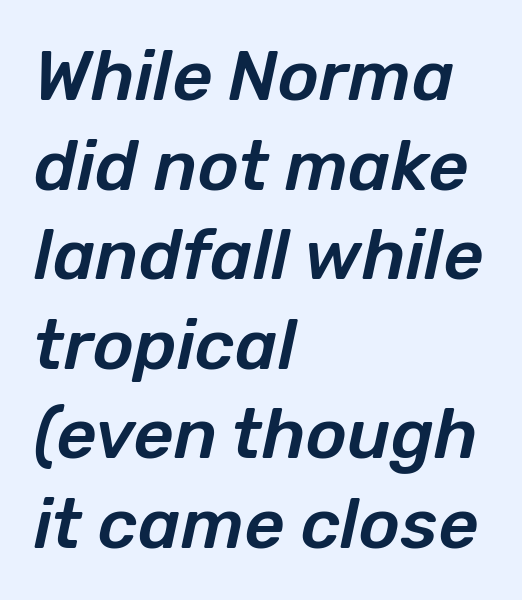
Looks like regular typesetting: each glyph gets only the width it needs. Teacher's note: observe the even left margin — that is flush-left alignment. The rendering keeps characters at their native spacing. Normally led — the rows are evenly, conventionally spaced.
